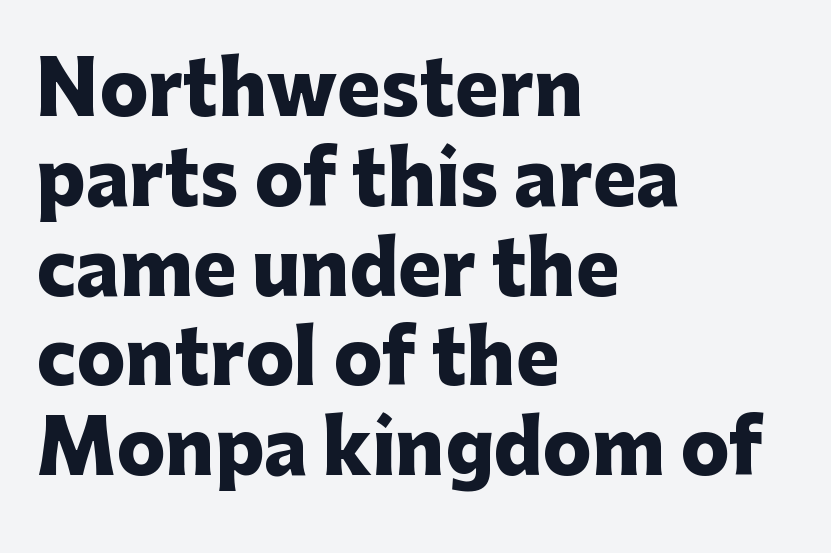
{"serif": "no", "italic": "no", "bold": "yes", "weight": "heavy", "width": "normal", "stroke_contrast": "low", "x_height": "medium", "monospaced": "no", "underline": "no", "align": "left", "line_spacing_ratio": 1.23, "letter_spacing": "normal", "letter_spacing_em": 0.0, "glyph_px": 73}
